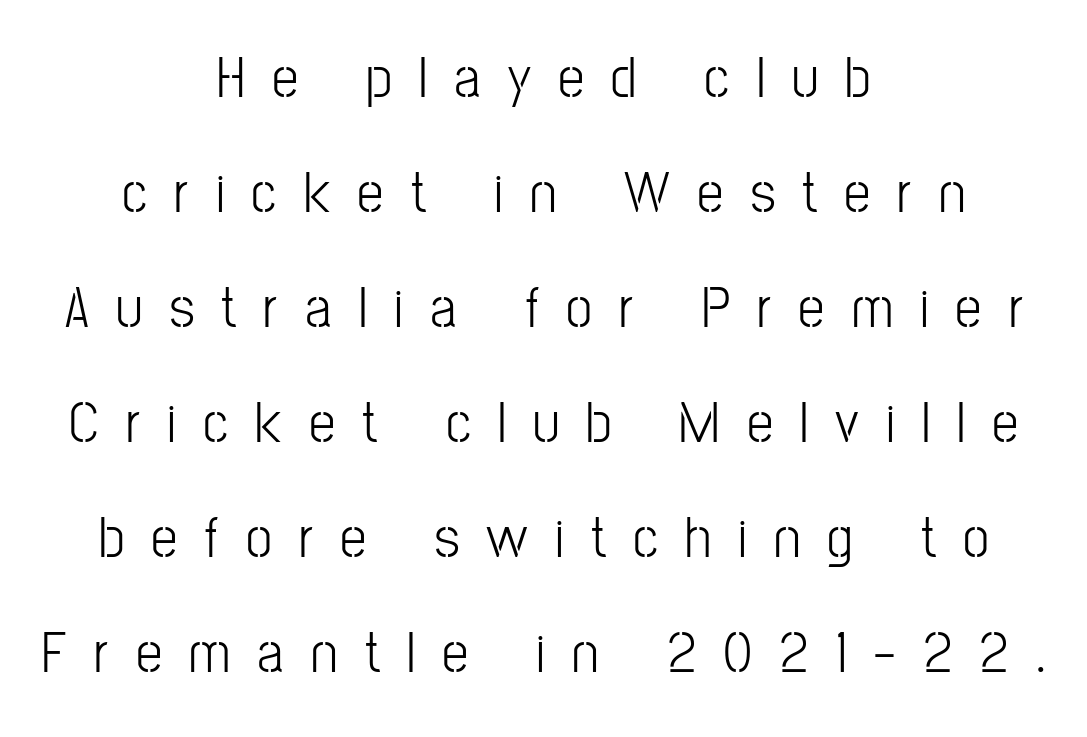
{"serif": "no", "italic": "no", "bold": "no", "weight": "light", "width": "condensed", "stroke_contrast": "low", "x_height": "medium", "monospaced": "no", "underline": "no", "align": "center", "line_spacing": "loose", "line_spacing_ratio": 1.95, "letter_spacing": "wide", "letter_spacing_em": 0.46, "glyph_px": 59}
